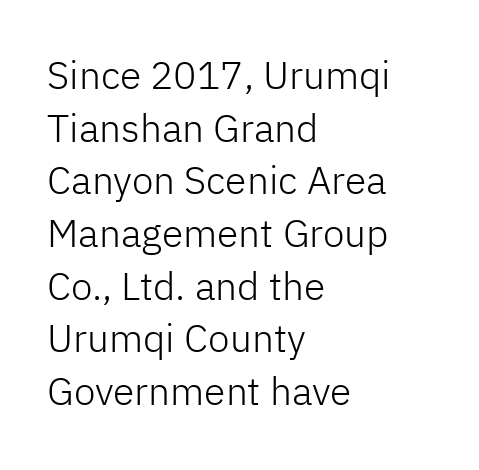
{"serif": "no", "italic": "no", "bold": "no", "weight": "light", "width": "normal", "stroke_contrast": "low", "x_height": "medium", "monospaced": "no", "underline": "no", "align": "left", "line_spacing": "normal", "line_spacing_ratio": 1.35, "letter_spacing": "normal", "letter_spacing_em": 0.0, "glyph_px": 39}
